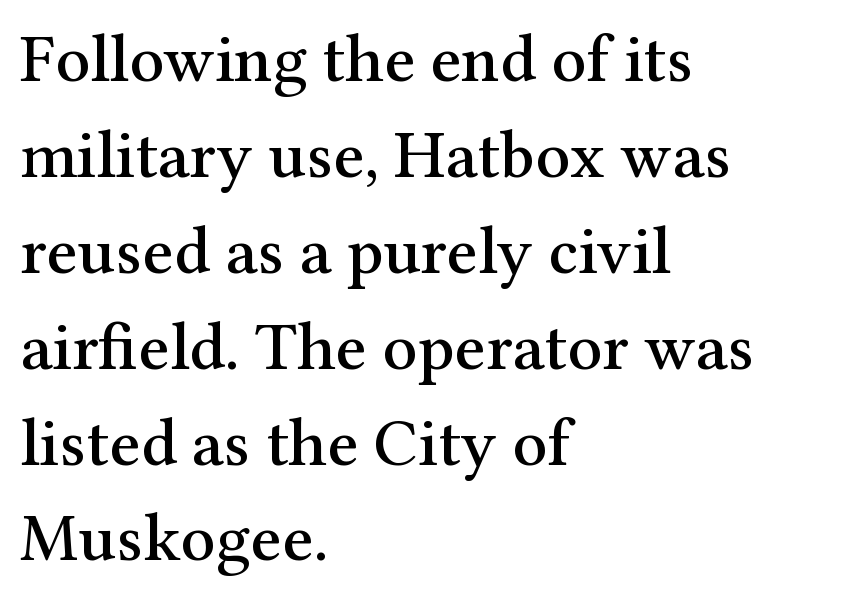
The image shows 68 px serif type, upright; set left-aligned, normal line spacing (1.41x), normal letter spacing, not underlined; medium stroke contrast and a medium x-height.
